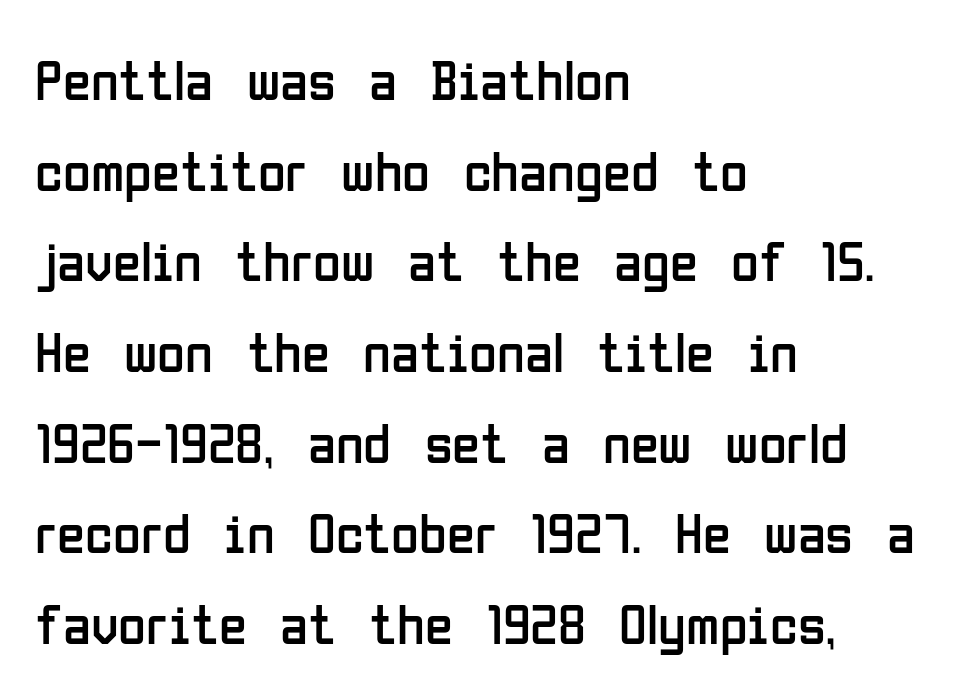
{"serif": "no", "italic": "no", "bold": "no", "weight": "regular", "width": "condensed", "stroke_contrast": "low", "x_height": "medium", "monospaced": "no", "underline": "no", "align": "left", "line_spacing": "normal", "line_spacing_ratio": 1.59, "letter_spacing": "normal", "letter_spacing_em": 0.0, "glyph_px": 57}
